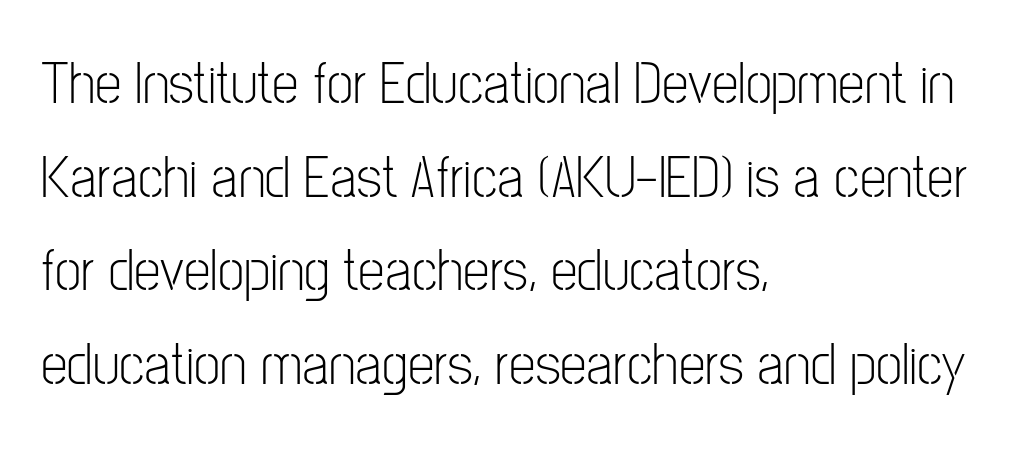
The image shows 60 px light, condensed sans-serif type, upright; set left-aligned, normal line spacing (1.56x), normal letter spacing, not underlined; low stroke contrast and a medium x-height.
